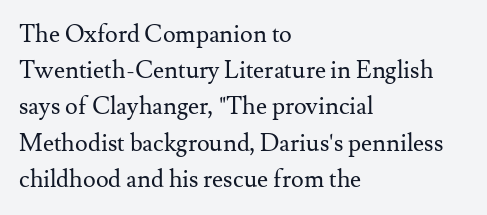
The image shows 24 px text type, upright; set left-aligned, normal line spacing (1.51x), normal letter spacing, not underlined.
